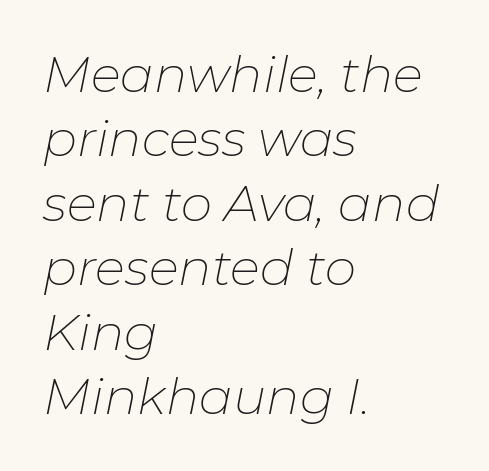
{"italic": "yes", "lean": "right", "slant_degrees": 11, "bold": "no", "weight": "thin", "width": "normal", "stroke_contrast": "low", "x_height": "medium", "monospaced": "no", "underline": "no", "align": "left", "line_spacing": "normal", "line_spacing_ratio": 1.29, "letter_spacing": "normal", "letter_spacing_em": 0.0, "glyph_px": 50}
